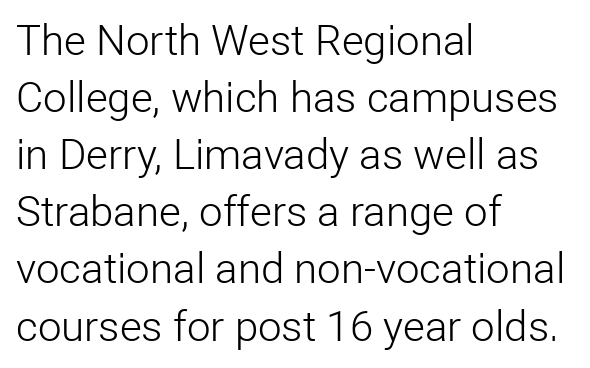
The image shows 42 px light sans-serif type, upright; set left-aligned, normal line spacing (1.36x), normal letter spacing, not underlined; low stroke contrast and a medium x-height.
